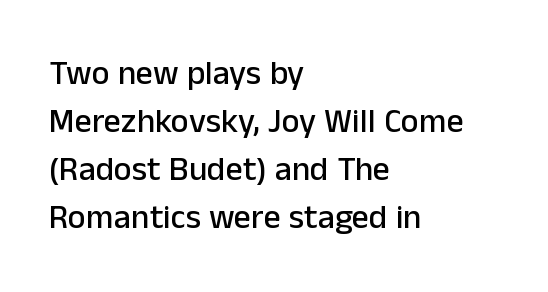
Q: Is the text italic (slanted)? A: No, it is upright.
Q: Is the typeface a serif or a sans-serif typeface? A: Sans-serif.
Q: Is the text underlined? A: No.
Q: How is the paragraph aligned? A: Left-aligned.
Q: Is the spacing between letters normal or unusually wide? A: Normal.
Q: Is the spacing between lines tight, normal or loose? A: Normal.
Q: Width (condensed, normal, or wide)? A: Normal.
Q: Stroke contrast? A: Low.
Q: x-height? A: Medium.
Q: Monospaced? A: No.
